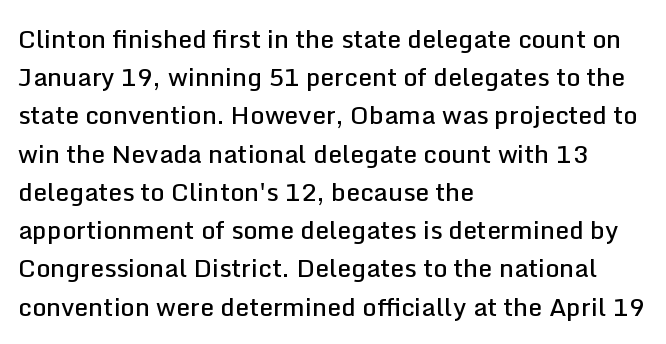
The image shows 25 px text type, upright; set left-aligned, normal line spacing (1.53x), normal letter spacing, not underlined.
